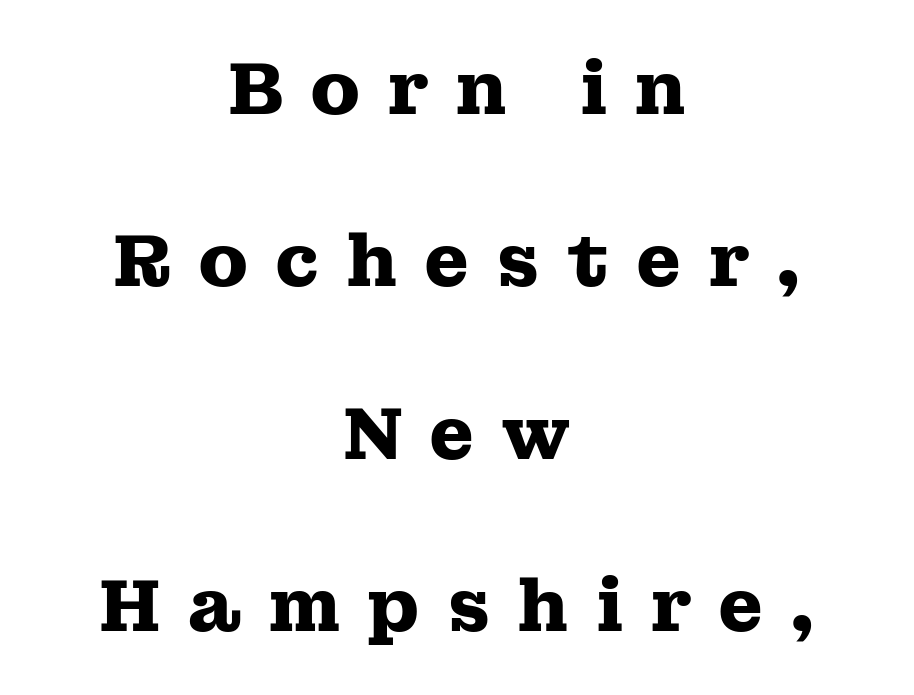
The image shows 73 px heavy, wide serif type, upright; set centered, loose line spacing (2.36x), unusually wide letter spacing (+0.36 em), not underlined; medium stroke contrast and a medium x-height.
